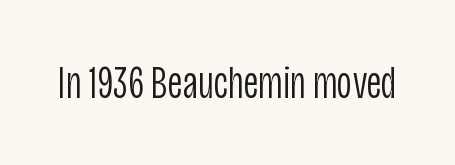
{"serif": "no", "italic": "no", "bold": "no", "weight": "light", "width": "condensed", "stroke_contrast": "low", "x_height": "large", "monospaced": "no", "underline": "no", "letter_spacing": "normal", "letter_spacing_em": 0.0, "glyph_px": 47}
